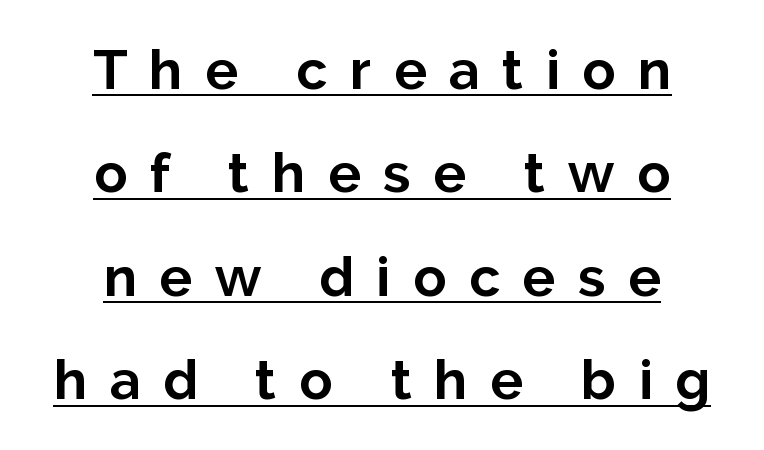
The image shows 55 px bold sans-serif type, upright; set centered, line spacing 1.88x, unusually wide letter spacing (+0.41 em), underlined; low stroke contrast and a medium x-height.
